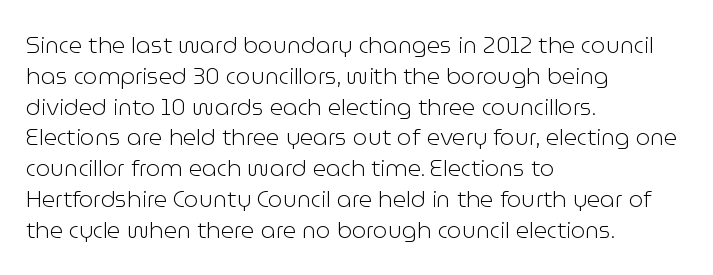
Q: Is the text bold? A: No.
Q: Is the text italic (slanted)? A: No, it is upright.
Q: Is the text underlined? A: No.
Q: How is the paragraph aligned? A: Left-aligned.
Q: Is the spacing between letters normal or unusually wide? A: Normal.
Q: Is the spacing between lines tight, normal or loose? A: Normal.
